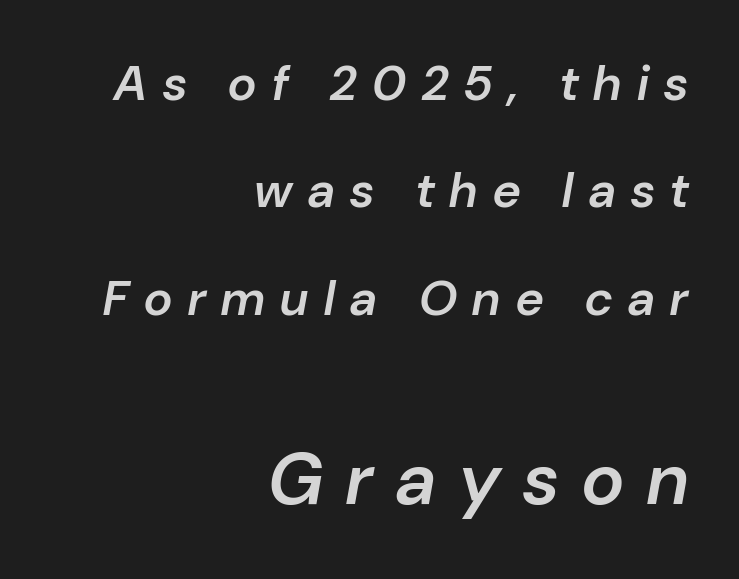
The image shows 73 px semibold type, italic (leaning right); set right-aligned, loose line spacing (2.19x), unusually wide letter spacing (+0.32 em), not underlined; the second (bottom) block is 1.49x larger; low stroke contrast and a medium x-height.
